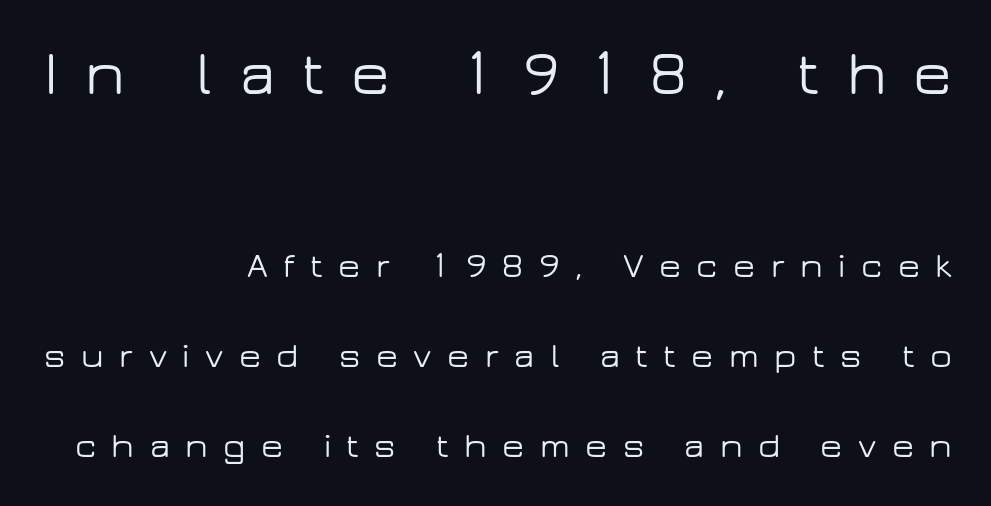
Each letter's strokes conclude bluntly, with no projecting serifs. The passage shown has open, widely tracked lettering throughout. Which of the two is more prominent by size? The first, at the top. The string is rendered with underlining switched off. Quick note: not italic, upright.
